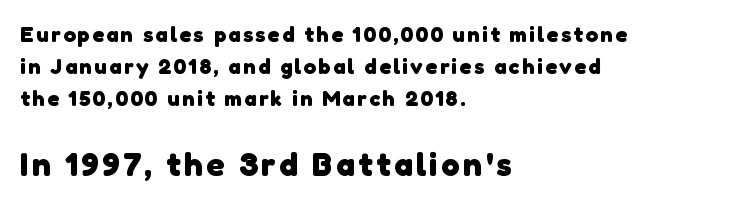
{"serif": "no", "bold": "yes", "weight": "heavy", "width": "normal", "stroke_contrast": "low", "x_height": "medium", "monospaced": "no", "underline": "no", "align": "left", "line_spacing": "normal", "line_spacing_ratio": 1.46, "larger_block": "second", "size_ratio": 1.5, "glyph_px": 33}
